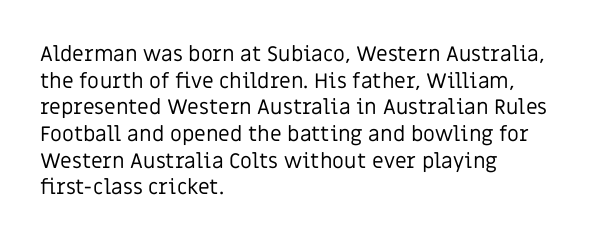
Q: Is the text bold? A: No.
Q: Is the text italic (slanted)? A: No, it is upright.
Q: Is the text underlined? A: No.
Q: How is the paragraph aligned? A: Left-aligned.
Q: Is the spacing between letters normal or unusually wide? A: Normal.
Q: Is the spacing between lines tight, normal or loose? A: Normal.
